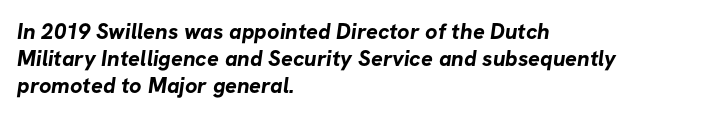
The image shows 22 px bold type; set left-aligned, line spacing 1.23x, normal letter spacing, not underlined.
